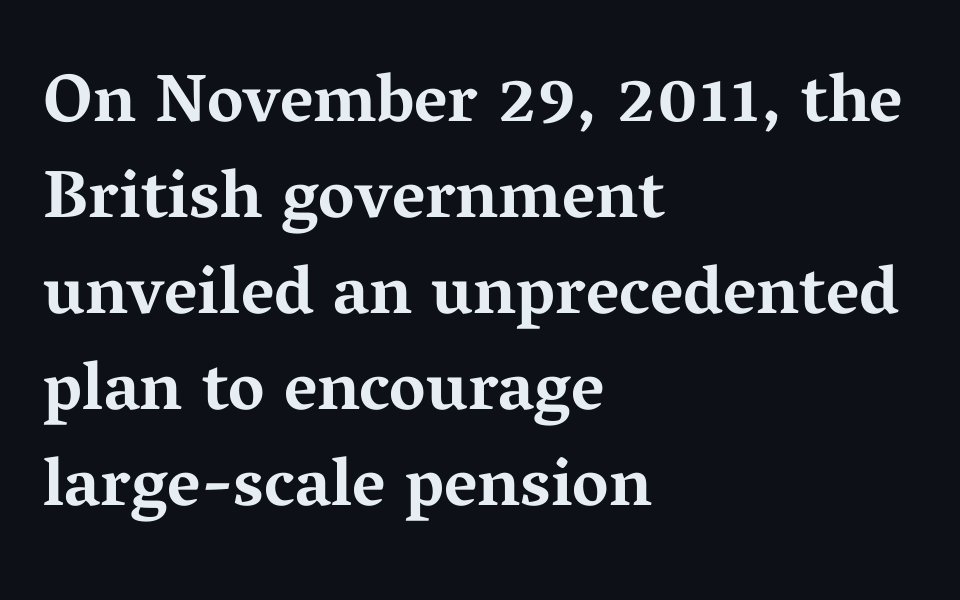
Notice how descenders clear the ascenders below comfortably — that's standard leading. Lines of text with bare space underneath. Words appear dense and cohesive because spacing is normal. I'd describe the lettering as bold — thick and assertive.
